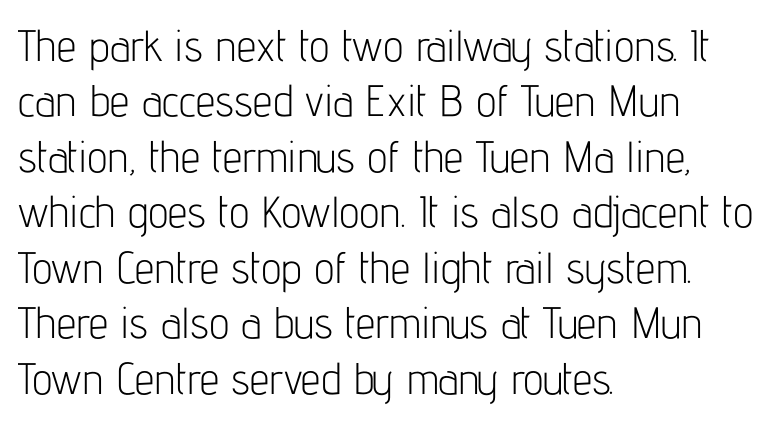
These lines stack with their left ends in a neat column. Weight: in the light-to-regular range. Upright lettering throughout. Letterform terminals end flat and unadorned throughout the passage. Any mark beneath the type? The region is blank.
